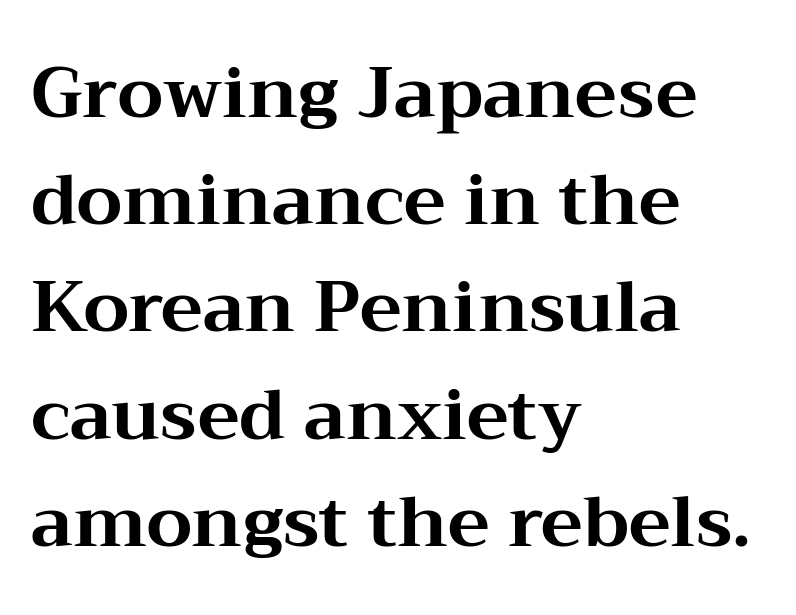
Italic: no, the glyphs are upright roman. Evenly set lines give the paragraph a standard silhouette. Varying glyph widths throughout — classic text-font behaviour. The words here are not underlined.
